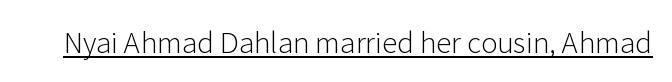
Q: Is the text bold? A: No.
Q: Is the text italic (slanted)? A: No, it is upright.
Q: Is the typeface a serif or a sans-serif typeface? A: Sans-serif.
Q: Is the text underlined? A: Yes.
Q: Is the spacing between letters normal or unusually wide? A: Normal.
Q: Width (condensed, normal, or wide)? A: Normal.
Q: Stroke contrast? A: Low.
Q: x-height? A: Medium.
Q: Monospaced? A: No.
